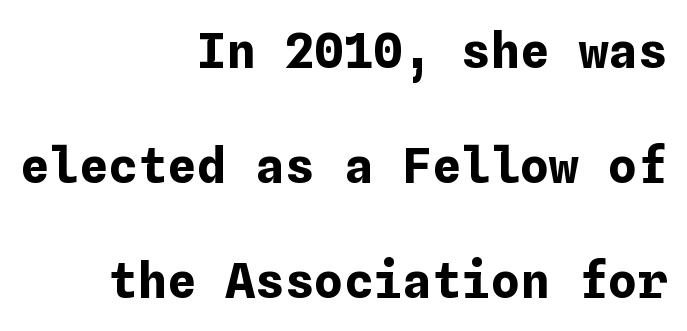
The face used here has the dense, thick strokes of a bold. Glance below the letters and you will spot only blank space. The ragged edge is on the left, which tells us the setting is flush right. Tall strokes in this sample are plumb rather than angled. Nobody touched the tracking dial on this one.
